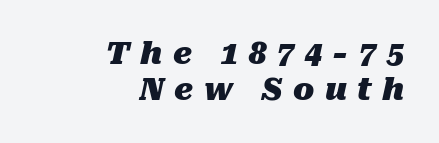
Underline: absent. One-word summary of the alignment: right. Stroke thickness is high; the sample reads as a true bold. Is this a fixed-width face? No — the glyphs have proportional, varying widths. Between one letter and the next there's a generous, obvious gap.
